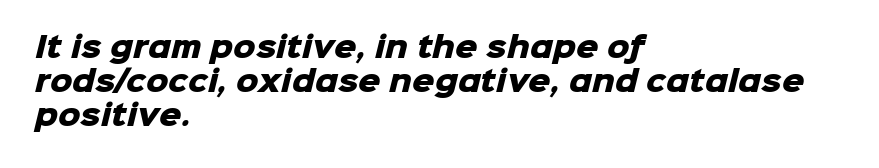
The image shows 28 px heavy sans-serif type; set left-aligned, line spacing 1.22x, normal letter spacing, not underlined; low stroke contrast and a medium x-height.
